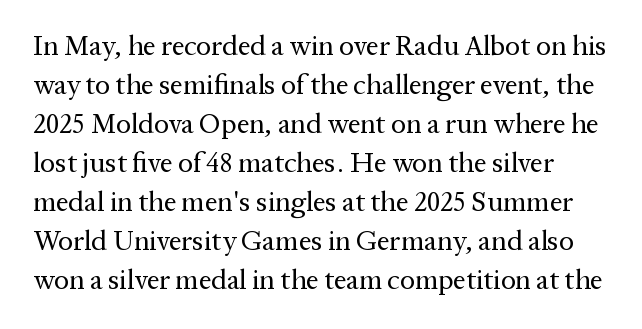
{"serif": "yes", "italic": "no", "bold": "no", "weight": "regular", "width": "normal", "stroke_contrast": "medium", "x_height": "medium", "monospaced": "no", "underline": "no", "line_spacing": "normal", "line_spacing_ratio": 1.39, "letter_spacing": "normal", "letter_spacing_em": 0.0, "glyph_px": 28}
